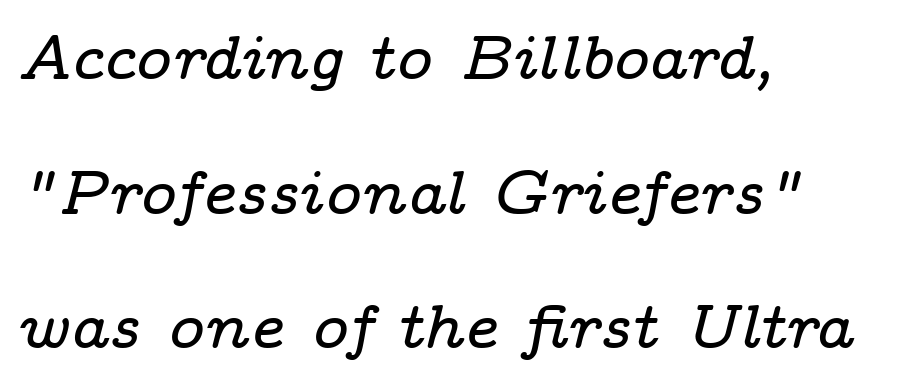
The rendering uses natural spacing where letterforms have individual widths. Every row of glyphs begins at an identical x-position on the left. Serifs: yes, visible at the terminals of the letterforms. Tall strokes in this sample are angled rather than plumb. The space between consecutive lines is lavish.
